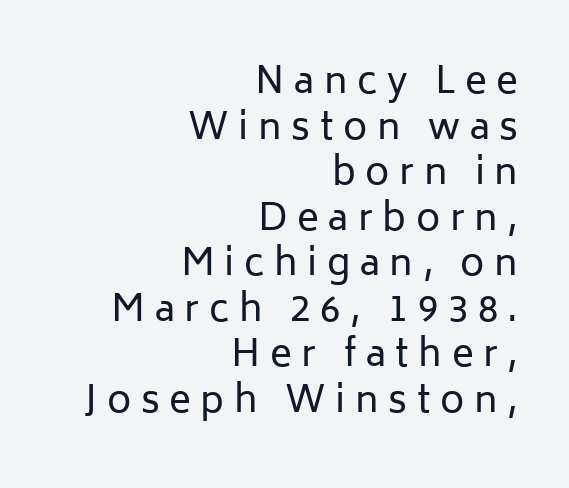
The image shows 37 px regular-weight sans-serif type, upright; set right-aligned, line spacing 1.23x, unusually wide letter spacing (+0.26 em), not underlined; low stroke contrast and a medium x-height.
